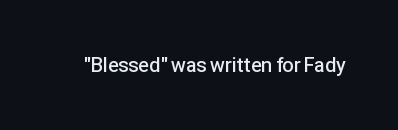
The image shows 20 px text type, upright; set normal letter spacing, not underlined.
